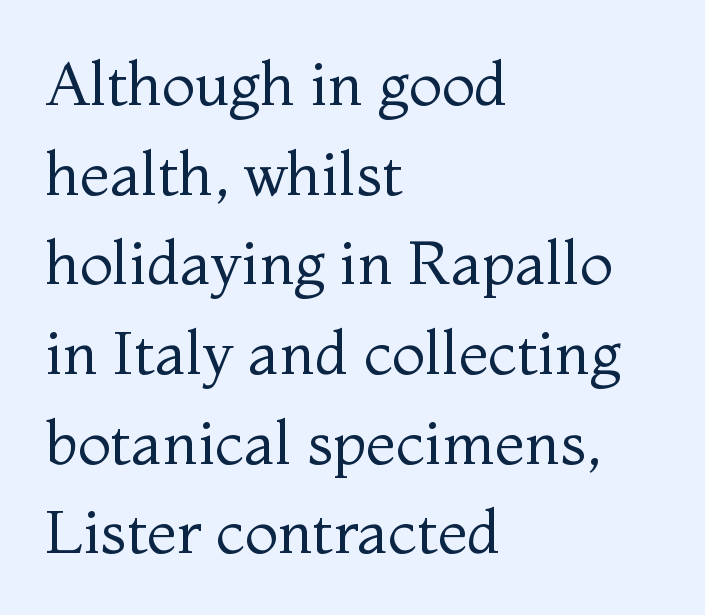
{"serif": "yes", "italic": "no", "bold": "no", "weight": "regular", "width": "normal", "stroke_contrast": "medium", "x_height": "medium", "monospaced": "no", "underline": "no", "align": "left", "line_spacing": "normal", "line_spacing_ratio": 1.47, "letter_spacing": "normal", "letter_spacing_em": 0.0, "glyph_px": 61}
